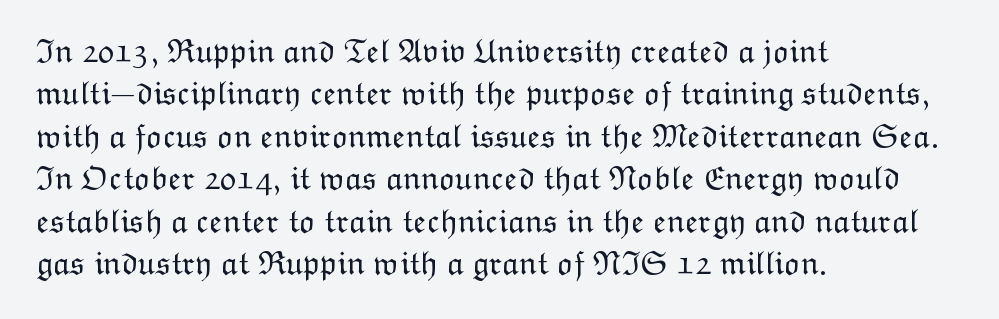
The image shows 34 px light type, upright; set left-aligned, normal line spacing (1.25x), normal letter spacing, not underlined; low stroke contrast and a medium x-height.
